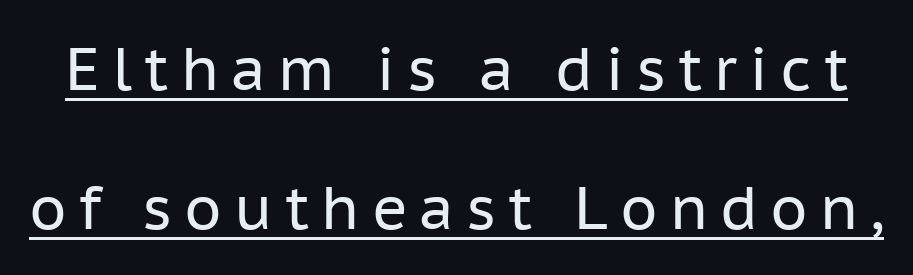
The typesetting does not lean heavy: it is not bold. Is there much room between lines? Yes — plenty of vertical air separates them. Quick note: underline on. Posture: straight, roman, zero tilt.
